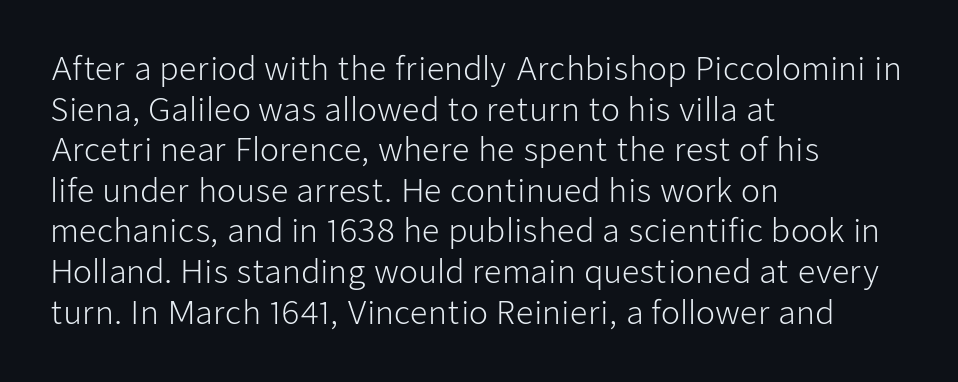
Q: Is the text bold? A: No.
Q: Is the text italic (slanted)? A: No, it is upright.
Q: Is the typeface a serif or a sans-serif typeface? A: Sans-serif.
Q: Is the text underlined? A: No.
Q: How is the paragraph aligned? A: Left-aligned.
Q: Is the spacing between letters normal or unusually wide? A: Normal.
Q: Is the spacing between lines tight, normal or loose? A: Normal.
Q: Width (condensed, normal, or wide)? A: Normal.
Q: Stroke contrast? A: Low.
Q: x-height? A: Medium.
Q: Monospaced? A: No.
